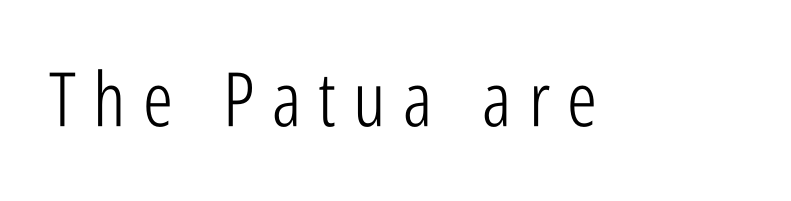
Q: Is the text bold? A: No.
Q: Is the text italic (slanted)? A: No, it is upright.
Q: Is the typeface a serif or a sans-serif typeface? A: Sans-serif.
Q: Is the text underlined? A: No.
Q: Is the spacing between letters normal or unusually wide? A: Unusually wide.
Q: Width (condensed, normal, or wide)? A: Condensed.
Q: Stroke contrast? A: Low.
Q: x-height? A: Medium.
Q: Monospaced? A: No.
